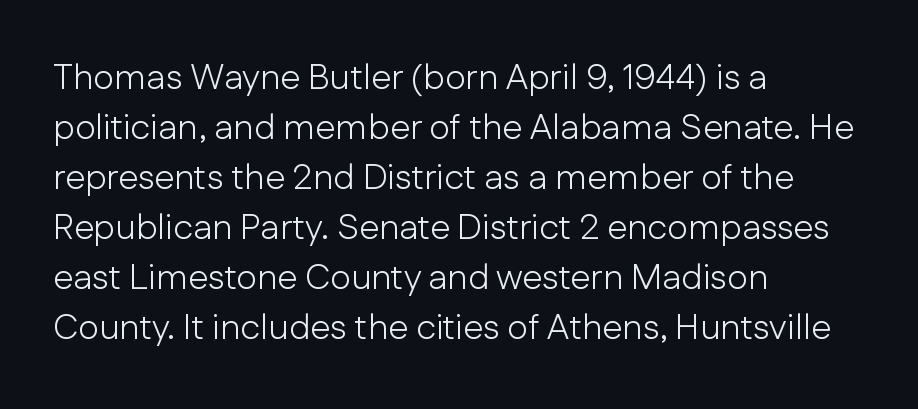
{"serif": "no", "italic": "no", "bold": "no", "weight": "light", "width": "normal", "stroke_contrast": "low", "x_height": "medium", "monospaced": "no", "underline": "no", "align": "left", "line_spacing": "normal", "line_spacing_ratio": 1.39, "letter_spacing": "normal", "letter_spacing_em": 0.0, "glyph_px": 36}
